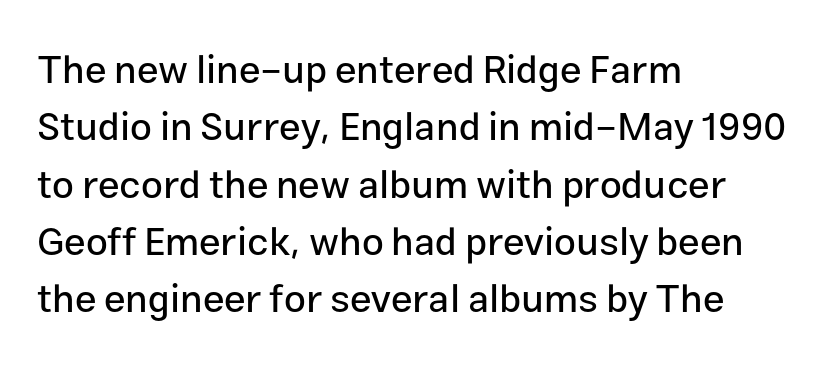
{"serif": "no", "italic": "no", "width": "normal", "stroke_contrast": "low", "x_height": "medium", "monospaced": "no", "underline": "no", "align": "left", "line_spacing": "normal", "line_spacing_ratio": 1.47, "letter_spacing": "normal", "letter_spacing_em": 0.0, "glyph_px": 39}
